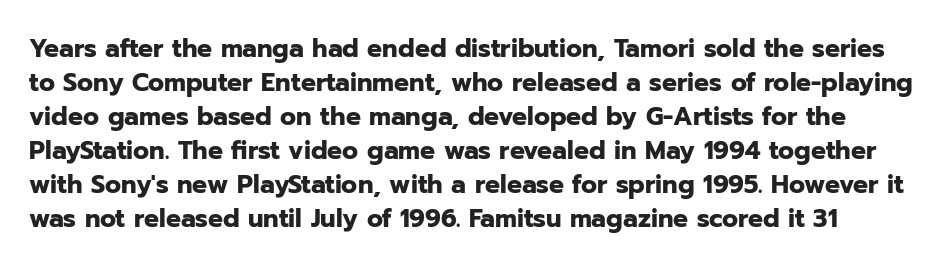
{"italic": "no", "bold": "yes", "underline": "no", "line_spacing": "normal", "line_spacing_ratio": 1.36, "letter_spacing": "normal", "letter_spacing_em": 0.0, "glyph_px": 25}
